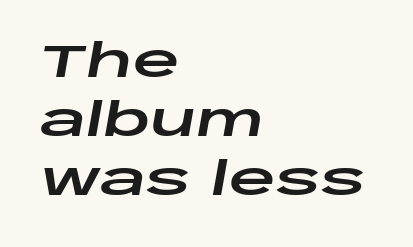
Q: Is the text italic (slanted)? A: Yes, it leans right by about 10 degrees.
Q: Is the text underlined? A: No.
Q: How is the paragraph aligned? A: Left-aligned.
Q: Is the spacing between letters normal or unusually wide? A: Normal.
Q: Is the spacing between lines tight, normal or loose? A: Normal.
Q: Width (condensed, normal, or wide)? A: Wide.
Q: Stroke contrast? A: Low.
Q: x-height? A: Large.
Q: Monospaced? A: No.
